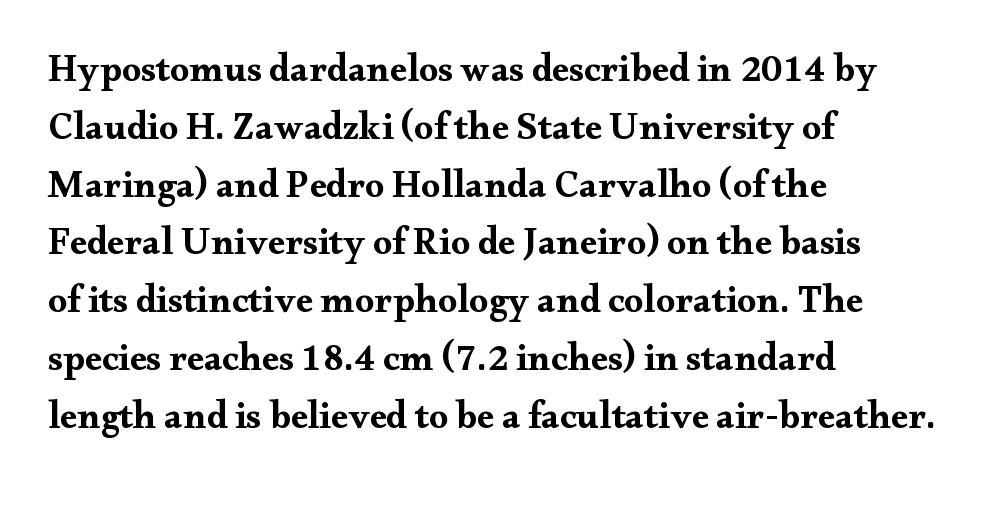
{"serif": "yes", "italic": "no", "bold": "yes", "weight": "bold", "width": "wide", "stroke_contrast": "medium", "x_height": "small", "monospaced": "no", "underline": "no", "align": "left", "line_spacing": "normal", "line_spacing_ratio": 1.52, "letter_spacing": "normal", "letter_spacing_em": 0.0, "glyph_px": 38}
